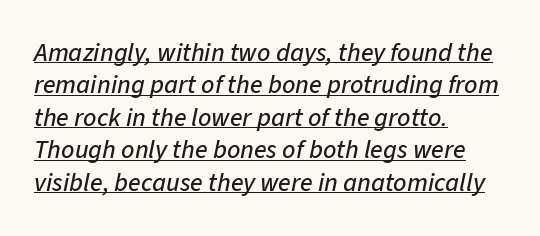
{"italic": "yes", "lean": "right", "slant_degrees": 11, "underline": "yes", "align": "left", "line_spacing": "normal", "line_spacing_ratio": 1.25, "letter_spacing": "normal", "letter_spacing_em": 0.0, "glyph_px": 26}
